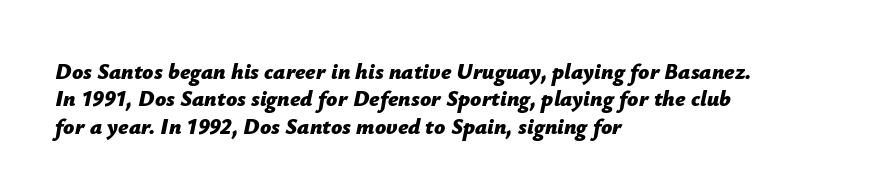
{"italic": "yes", "lean": "right", "slant_degrees": 12, "bold": "yes", "underline": "no", "align": "left", "line_spacing": "normal", "line_spacing_ratio": 1.25, "letter_spacing": "normal", "letter_spacing_em": 0.0, "glyph_px": 22}
